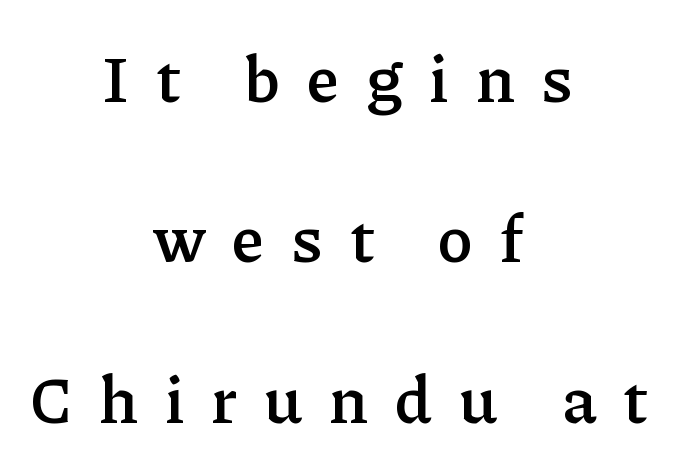
Q: Is the text bold? A: Semi-bold.
Q: Is the text italic (slanted)? A: No, it is upright.
Q: Is the typeface a serif or a sans-serif typeface? A: Serif.
Q: Is the text underlined? A: No.
Q: How is the paragraph aligned? A: Centered.
Q: Is the spacing between letters normal or unusually wide? A: Unusually wide.
Q: Is the spacing between lines tight, normal or loose? A: Loose.
Q: Width (condensed, normal, or wide)? A: Normal.
Q: Stroke contrast? A: Low.
Q: x-height? A: Medium.
Q: Monospaced? A: No.
